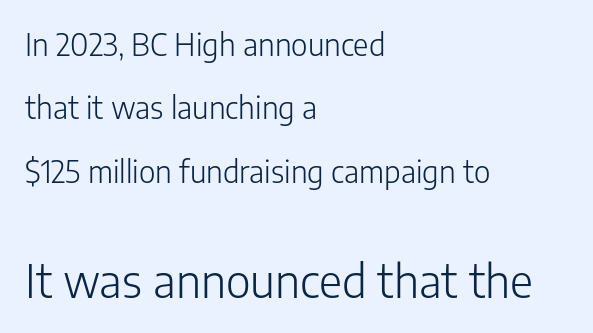
These lines stack with their left ends in a neat column. The lower block of text is set noticeably larger than the block above it. You could fit nearly another row in the gap between these rows. Spacing verdict: proportional, widths tailored to each character. The zone under the glyphs is completely vacant.
